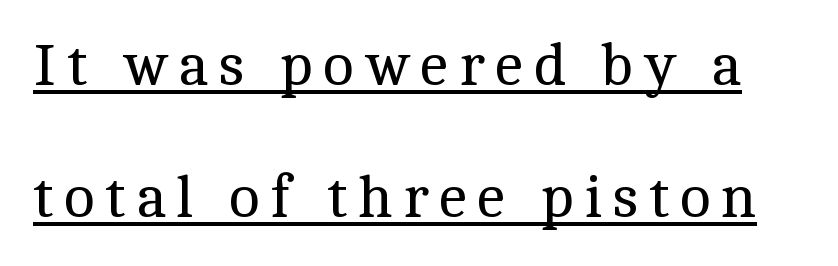
{"serif": "yes", "italic": "no", "bold": "no", "weight": "regular", "width": "normal", "x_height": "medium", "monospaced": "no", "underline": "yes", "line_spacing": "loose", "line_spacing_ratio": 2.24, "glyph_px": 59}
